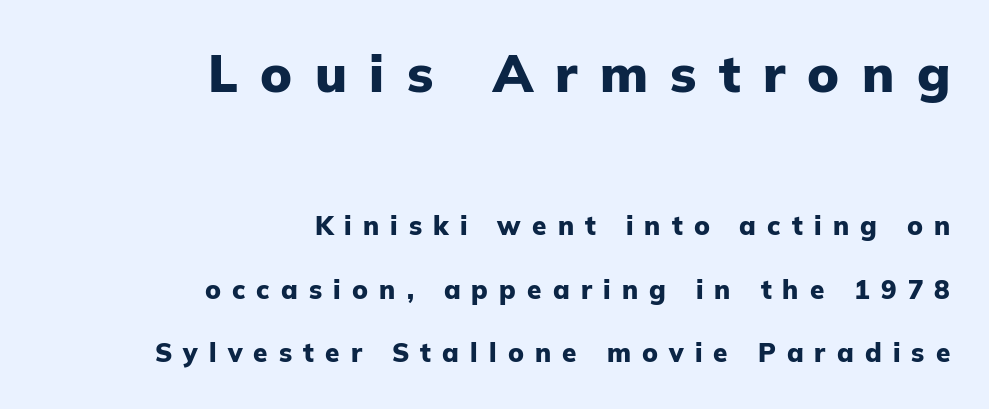
Compared with an ordinary text face, these strokes are far heavier — a full bold. Each word looks stretched out because of the extra space between its letters. Anything drawn beneath the words? Only blank space. Successive baselines arrive slowly, with a big drop between each. The face used here is proportionally spaced, like ordinary book or web type. Between these two stacked blocks, the higher one wins on size.
